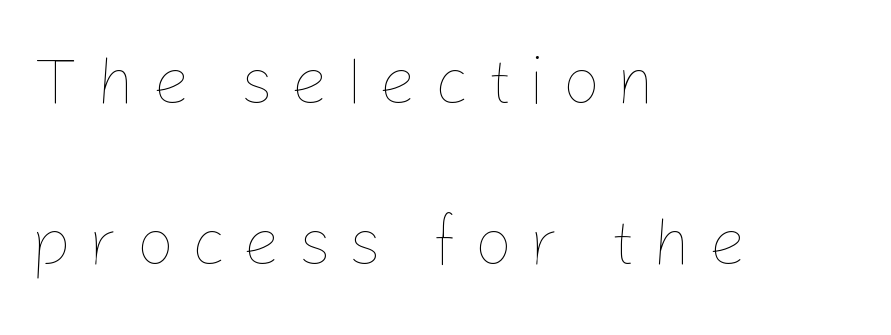
{"italic": "no", "bold": "no", "weight": "thin", "width": "normal", "stroke_contrast": "low", "x_height": "medium", "monospaced": "no", "underline": "no", "align": "left", "line_spacing": "loose", "line_spacing_ratio": 2.4, "letter_spacing": "wide", "letter_spacing_em": 0.25, "glyph_px": 67}
